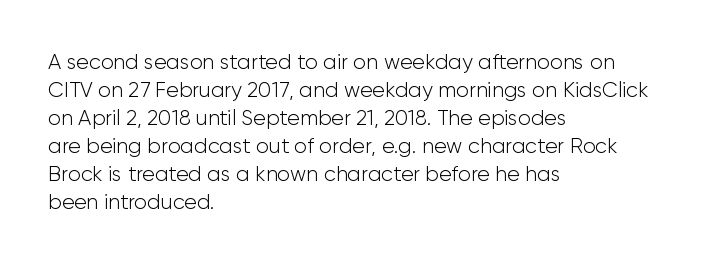
Q: Is the text bold? A: No.
Q: Is the text italic (slanted)? A: No, it is upright.
Q: Is the text underlined? A: No.
Q: How is the paragraph aligned? A: Left-aligned.
Q: Is the spacing between letters normal or unusually wide? A: Normal.
Q: Is the spacing between lines tight, normal or loose? A: Normal.
